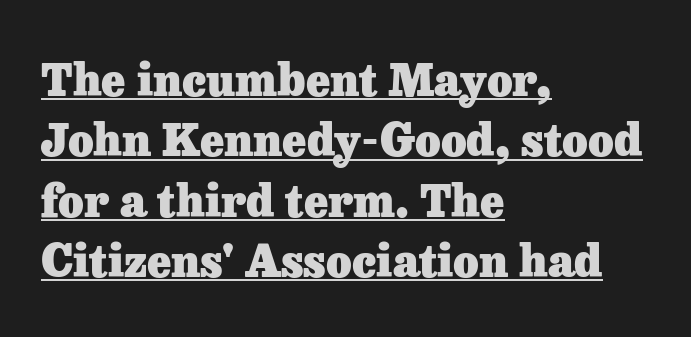
The image shows 44 px heavy serif type, upright; set left-aligned, normal line spacing (1.37x), normal letter spacing, underlined; low stroke contrast and a medium x-height.
